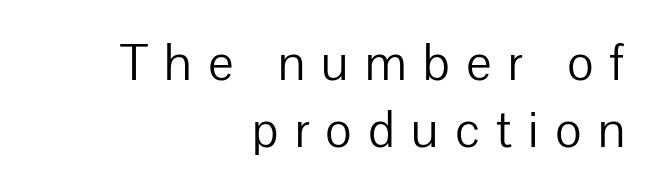
{"serif": "no", "italic": "no", "bold": "no", "weight": "light", "width": "normal", "stroke_contrast": "low", "x_height": "medium", "monospaced": "no", "underline": "no", "align": "right", "line_spacing_ratio": 1.24, "letter_spacing": "wide", "letter_spacing_em": 0.3, "glyph_px": 54}
